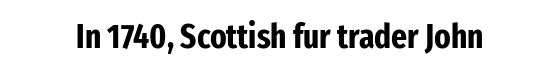
{"serif": "no", "italic": "no", "bold": "yes", "weight": "bold", "width": "condensed", "stroke_contrast": "low", "x_height": "medium", "monospaced": "no", "underline": "no", "letter_spacing": "normal", "letter_spacing_em": 0.0, "glyph_px": 34}
